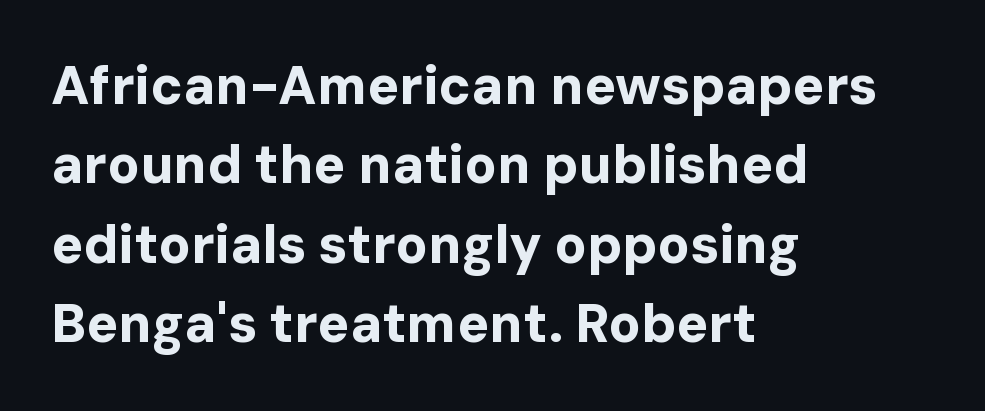
Q: Is the text bold? A: Yes.
Q: Is the text italic (slanted)? A: No, it is upright.
Q: Is the typeface a serif or a sans-serif typeface? A: Sans-serif.
Q: Is the text underlined? A: No.
Q: How is the paragraph aligned? A: Left-aligned.
Q: Is the spacing between letters normal or unusually wide? A: Normal.
Q: Is the spacing between lines tight, normal or loose? A: Normal.
Q: Width (condensed, normal, or wide)? A: Normal.
Q: Stroke contrast? A: Low.
Q: x-height? A: Medium.
Q: Monospaced? A: No.
